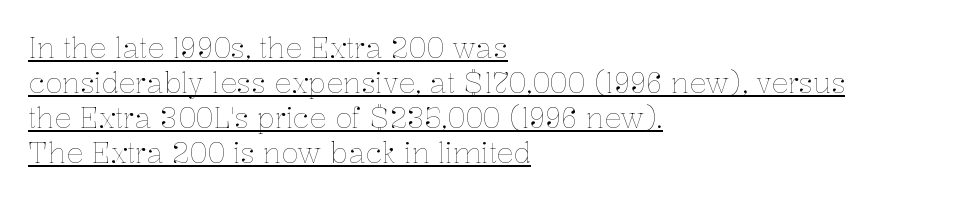
Casual observation: everything's shoved over to the left. This reads as an unemphasized weight, regular at the heaviest. Posture: upright roman. A typesetter would call this proportional, since set widths differ per character. Notice how descenders clear the ascenders below comfortably — that's standard leading.
